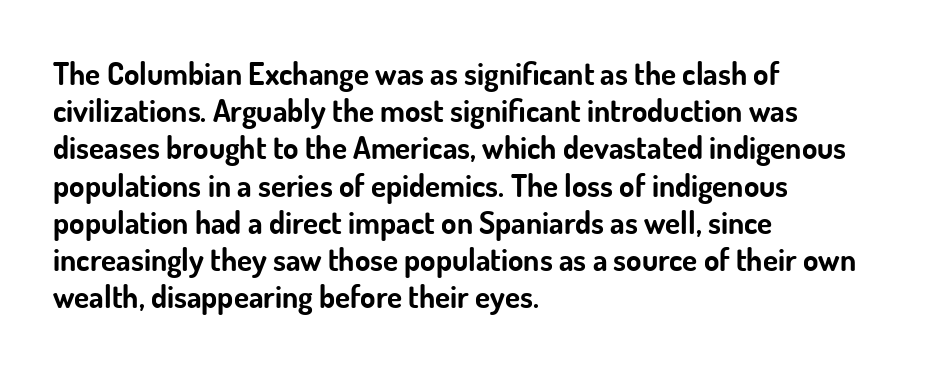
The letters advance in unequal steps, a hallmark of proportional type. Every character sits straight up, as roman type does. Caption: multi-line text, flush left, ragged right. The font family rendered here belongs to the sans-serif group.
